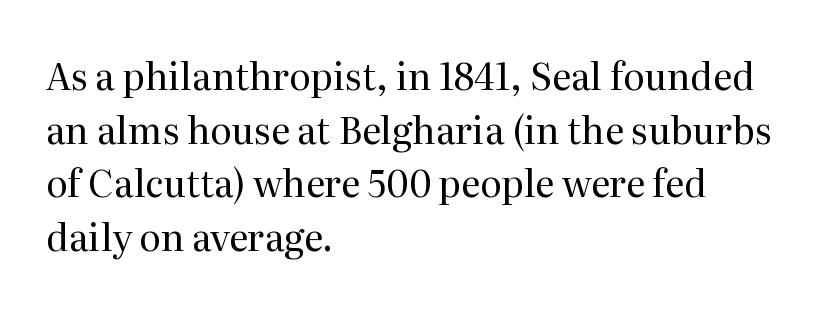
The image shows 37 px regular-weight serif type, upright; set left-aligned, normal line spacing (1.45x), normal letter spacing, not underlined; medium stroke contrast and a medium x-height.
